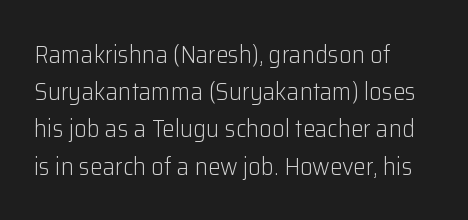
Q: Is the text bold? A: No.
Q: Is the text italic (slanted)? A: No, it is upright.
Q: Is the text underlined? A: No.
Q: How is the paragraph aligned? A: Left-aligned.
Q: Is the spacing between letters normal or unusually wide? A: Normal.
Q: Is the spacing between lines tight, normal or loose? A: Normal.
